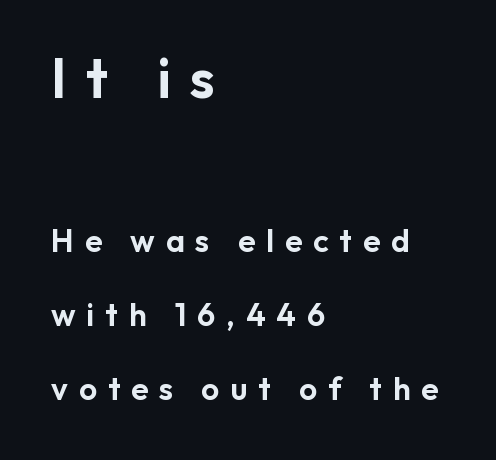
The image shows 56 px sans-serif type, upright; set left-aligned, loose line spacing (2.31x), unusually wide letter spacing (+0.34 em), not underlined; the first (top) block is 1.75x larger; low stroke contrast and a medium x-height.
